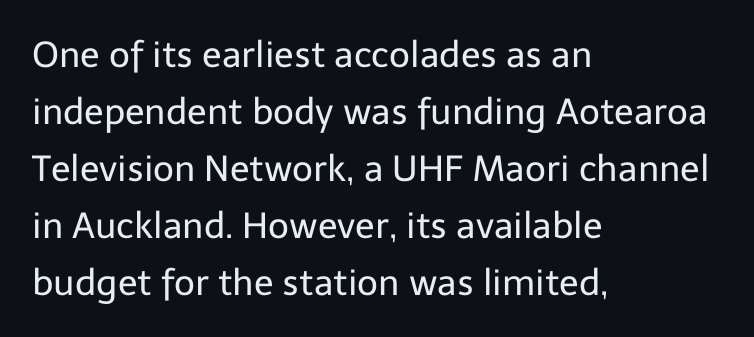
Q: Is the text bold? A: No.
Q: Is the text italic (slanted)? A: No, it is upright.
Q: Is the typeface a serif or a sans-serif typeface? A: Sans-serif.
Q: Is the text underlined? A: No.
Q: How is the paragraph aligned? A: Left-aligned.
Q: Is the spacing between letters normal or unusually wide? A: Normal.
Q: Is the spacing between lines tight, normal or loose? A: Normal.
Q: Width (condensed, normal, or wide)? A: Normal.
Q: Stroke contrast? A: Low.
Q: x-height? A: Medium.
Q: Monospaced? A: No.
